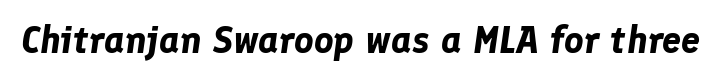
The image shows 38 px bold type, italic (leaning right); set normal letter spacing, not underlined; low stroke contrast and a medium x-height.
